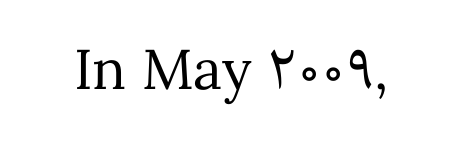
Q: Is the text bold? A: No.
Q: Is the text italic (slanted)? A: No, it is upright.
Q: Is the text underlined? A: No.
Q: Is the spacing between letters normal or unusually wide? A: Normal.
Q: Width (condensed, normal, or wide)? A: Normal.
Q: Stroke contrast? A: Medium.
Q: x-height? A: Medium.
Q: Monospaced? A: No.
